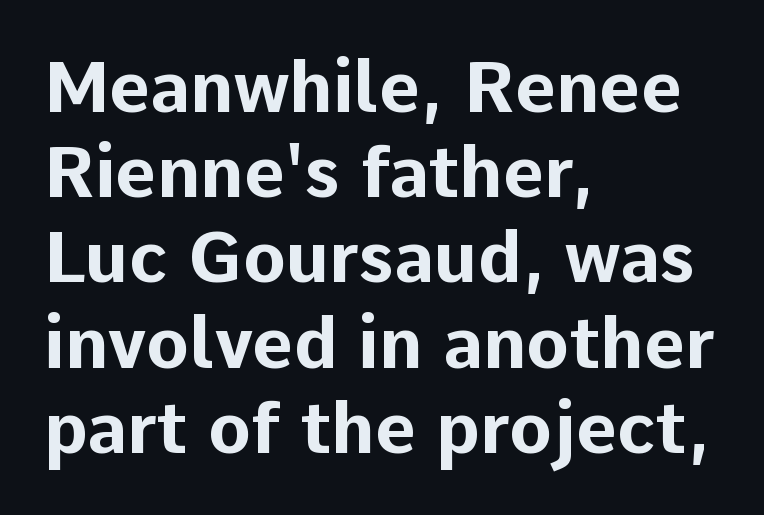
The rendering uses natural spacing where letterforms have individual widths. In terms of letterspacing, this is plain default setting. The font family rendered here belongs to the sans-serif group. Summary of weight: heavy, a full bold. The strip under each line holds only bare page. Typeset ragged right — the left edge is the straight one.
